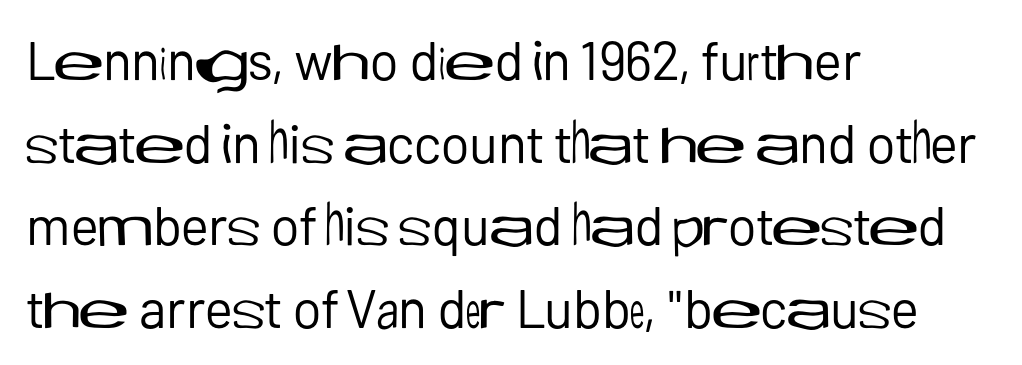
The image shows 54 px regular-weight sans-serif type, upright; set left-aligned, normal line spacing (1.53x), normal letter spacing, not underlined; low stroke contrast and a medium x-height.
